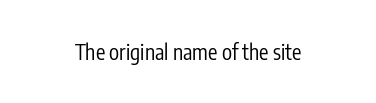
{"italic": "no", "bold": "no", "underline": "no", "letter_spacing": "normal", "letter_spacing_em": 0.0, "glyph_px": 21}
